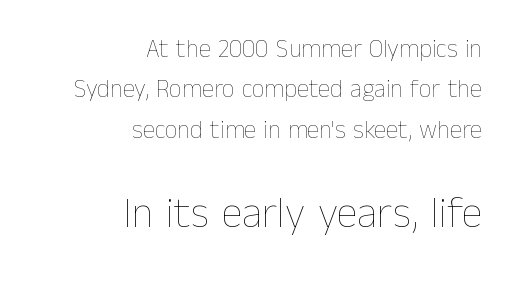
The image shows 43 px thin type, upright; set right-aligned, normal line spacing (1.62x), normal letter spacing, not underlined; the second (bottom) block is 1.72x larger; low stroke contrast and a medium x-height.
